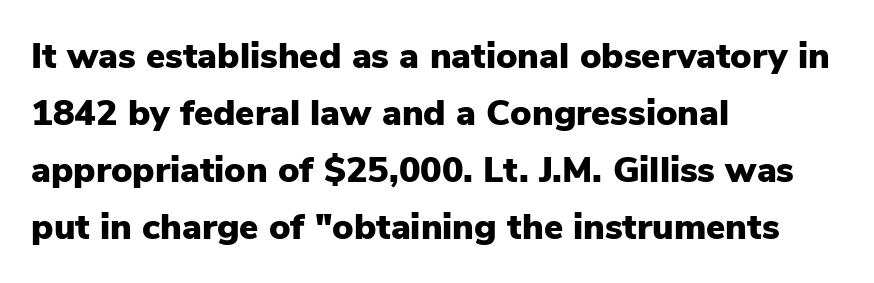
The image shows 36 px heavy sans-serif type, upright; set left-aligned, normal line spacing (1.58x), normal letter spacing, not underlined; low stroke contrast and a medium x-height.
